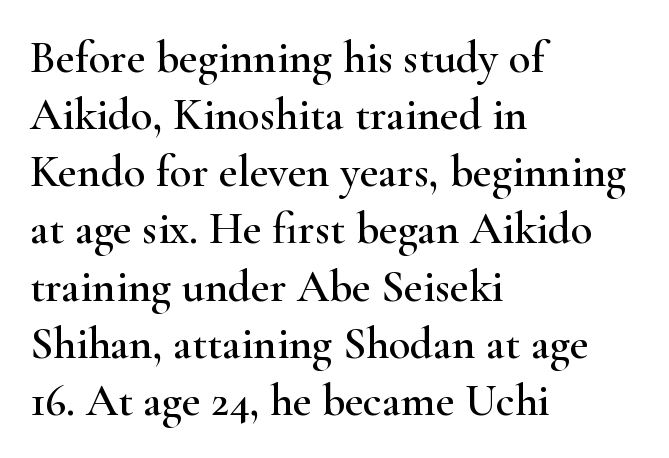
Letterform terminals end in serifs throughout the passage. Notice how descenders clear the ascenders below comfortably — that's standard leading. Short note: letters normally spaced. Check the space under the baseline: it is left empty. Visually the block forms a straight wall on the left and a jagged coastline on the right. This sample uses an upright cut, with every glyph sitting square on the baseline.
